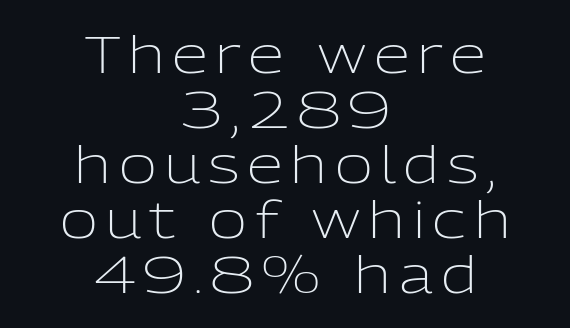
{"serif": "no", "italic": "no", "bold": "no", "weight": "light", "width": "normal", "stroke_contrast": "low", "x_height": "medium", "monospaced": "no", "underline": "no", "align": "center", "line_spacing": "tight", "line_spacing_ratio": 1.06, "glyph_px": 52}
